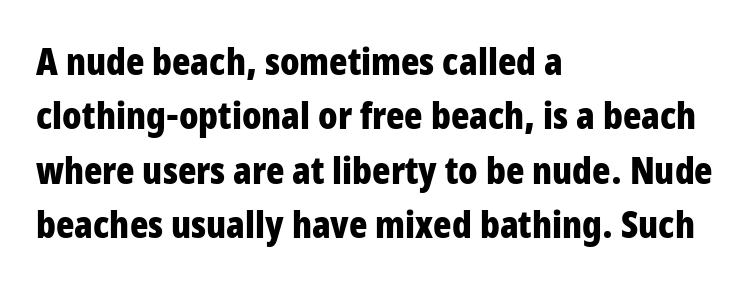
The passage shown stacks its lines at a standard gap. Bare-footed words on every line. You'd pick this weight for a headline — it's a proper bold. Line beginnings align vertically; line endings do not. What stands out about the letter spacing? Nothing — it is the standard amount. Characters remain perfectly vertical along every line.
